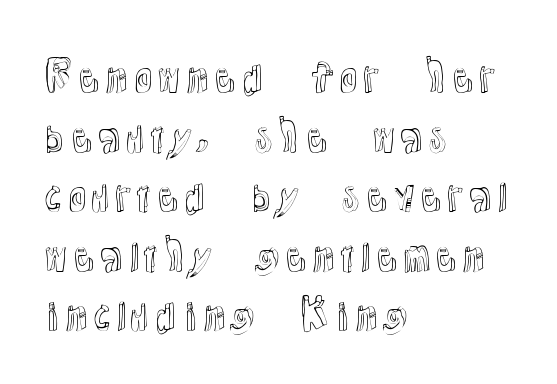
The passage shown has conventional tracking throughout. Unmarked baselines from the first word to the last. Every row of glyphs begins at an identical x-position on the left. This sample has the flowing, uneven cadence of proportional lettering. Regular leading.
